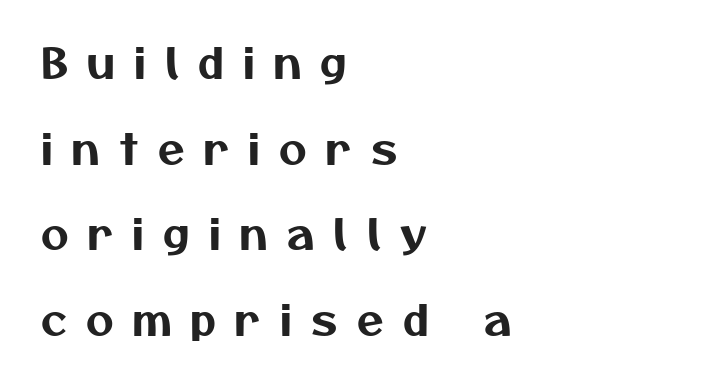
{"serif": "no", "width": "normal", "stroke_contrast": "medium", "x_height": "medium", "monospaced": "no", "underline": "no", "align": "left", "line_spacing": "loose", "line_spacing_ratio": 1.99, "letter_spacing": "wide", "letter_spacing_em": 0.45, "glyph_px": 43}
